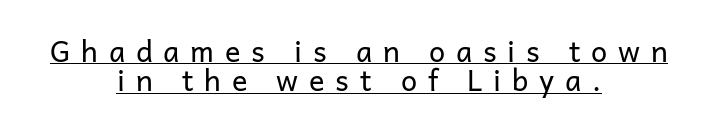
The image shows 29 px regular-weight sans-serif type, upright; set centered, tight line spacing (1.01x), unusually wide letter spacing (+0.37 em), underlined; low stroke contrast and a medium x-height.
